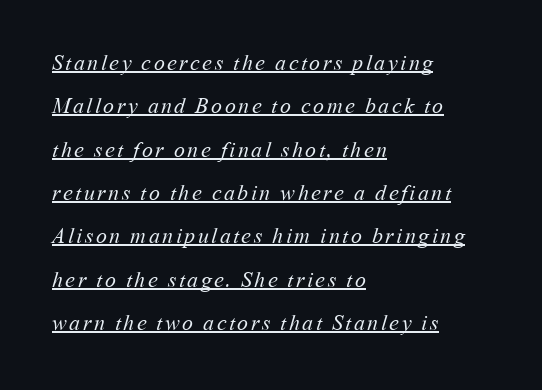
The image shows 22 px text type; set left-aligned, loose line spacing (1.97x), underlined.
